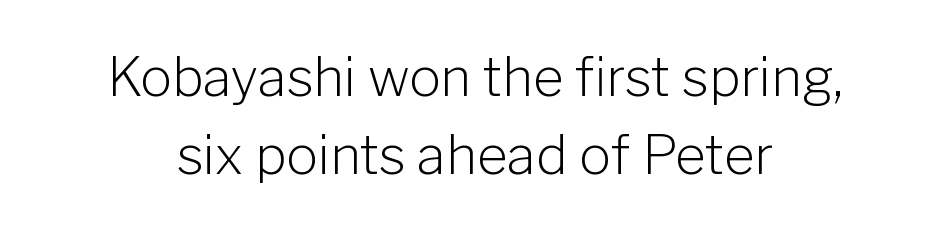
The image shows 53 px light sans-serif type, upright; set centered, normal line spacing (1.48x), normal letter spacing, not underlined; low stroke contrast and a medium x-height.
